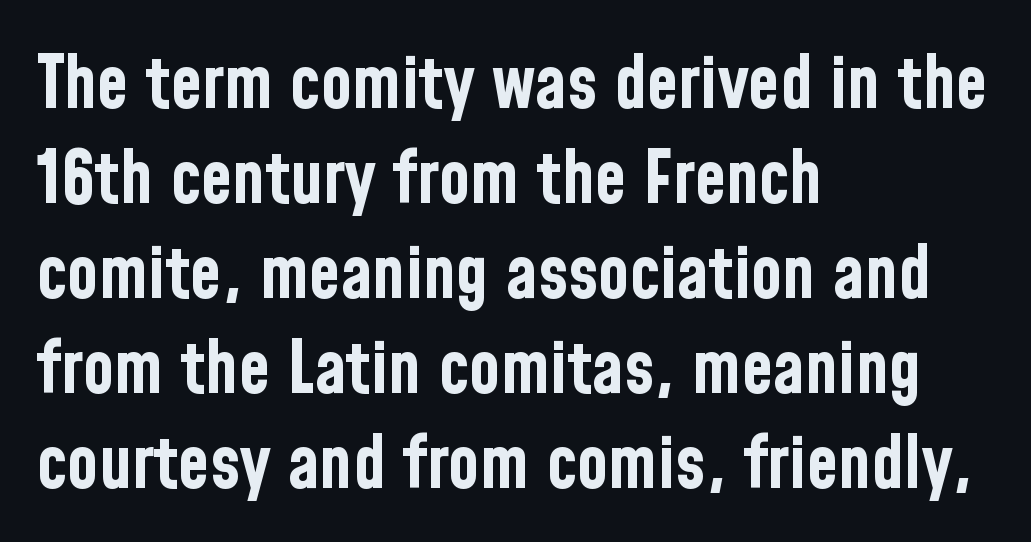
Grotesque or geometric, the face here clearly has no serifs. The face used here is rendered with its standard letterfit. A typesetter would call this proportional, since set widths differ per character. Notice how the stems are strictly vertical — no italics here. Any mark beneath the type? The region is blank. Summary of weight: heavy, a full bold.
